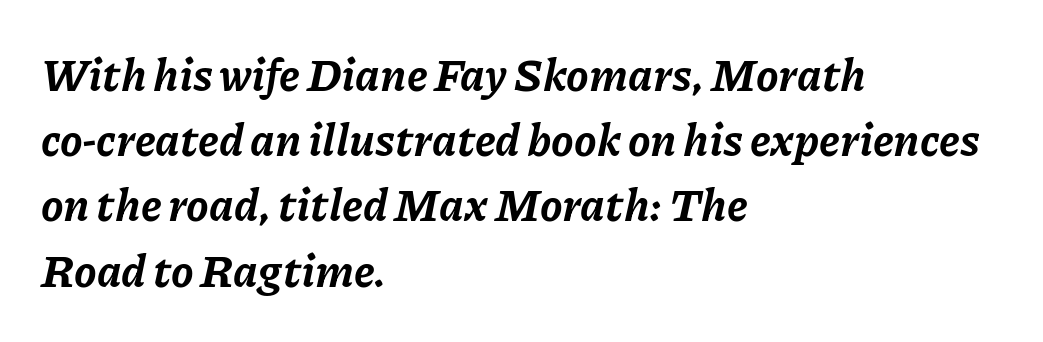
The image shows 45 px bold type, italic (leaning right); set left-aligned, normal line spacing (1.45x), normal letter spacing, not underlined; low stroke contrast and a medium x-height.
